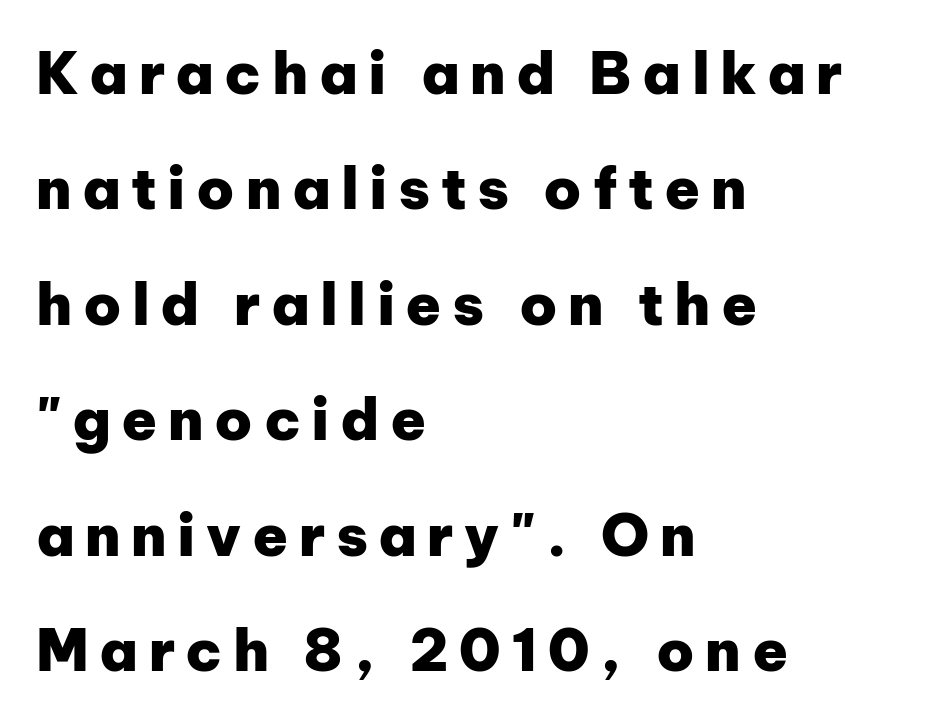
Q: Is the text bold? A: Yes.
Q: Is the text italic (slanted)? A: No, it is upright.
Q: Is the typeface a serif or a sans-serif typeface? A: Sans-serif.
Q: Is the text underlined? A: No.
Q: How is the paragraph aligned? A: Left-aligned.
Q: Is the spacing between lines tight, normal or loose? A: Loose.
Q: Width (condensed, normal, or wide)? A: Normal.
Q: Stroke contrast? A: Low.
Q: x-height? A: Medium.
Q: Monospaced? A: No.
